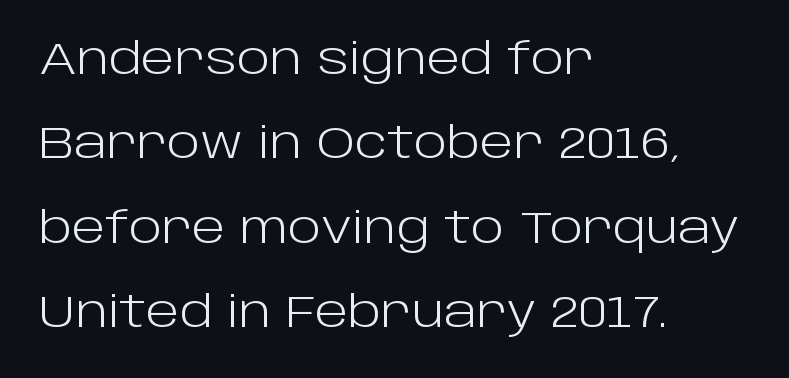
Q: Is the text bold? A: No.
Q: Is the text italic (slanted)? A: No, it is upright.
Q: Is the typeface a serif or a sans-serif typeface? A: Sans-serif.
Q: Is the text underlined? A: No.
Q: How is the paragraph aligned? A: Left-aligned.
Q: Is the spacing between letters normal or unusually wide? A: Normal.
Q: Is the spacing between lines tight, normal or loose? A: Loose.
Q: Width (condensed, normal, or wide)? A: Normal.
Q: Stroke contrast? A: Low.
Q: x-height? A: Large.
Q: Monospaced? A: No.
